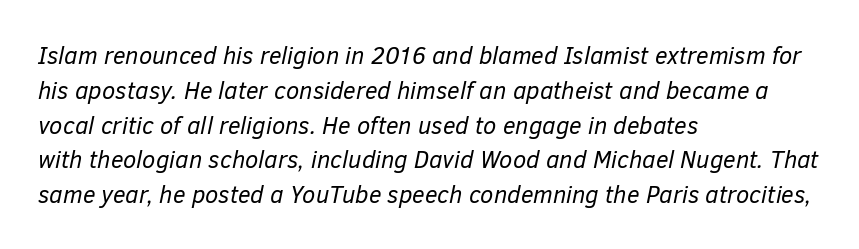
The image shows 24 px text type, italic (leaning right); set left-aligned, normal line spacing (1.45x), normal letter spacing, not underlined.
